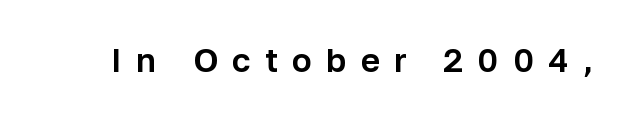
{"serif": "no", "italic": "no", "width": "normal", "stroke_contrast": "low", "x_height": "medium", "monospaced": "no", "underline": "no", "letter_spacing": "wide", "letter_spacing_em": 0.43, "glyph_px": 33}
